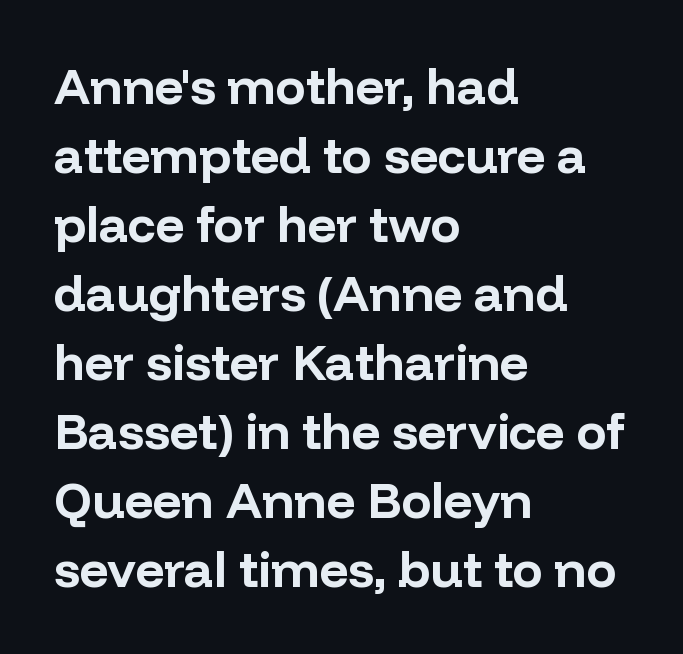
The image shows 50 px bold sans-serif type, upright; set left-aligned, normal line spacing (1.38x), normal letter spacing, not underlined; low stroke contrast and a medium x-height.
